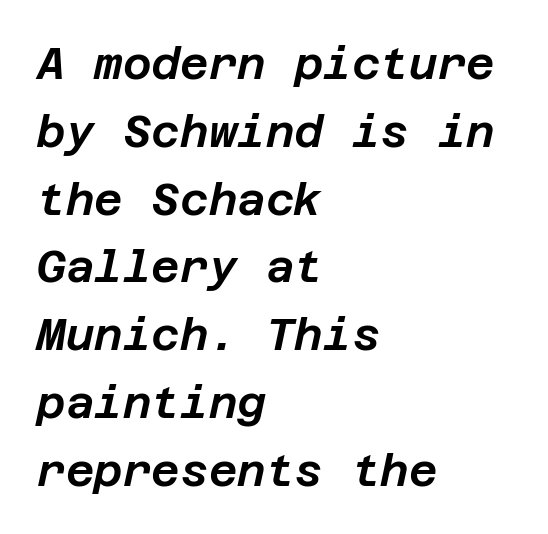
{"italic": "yes", "lean": "right", "slant_degrees": 12, "width": "normal", "stroke_contrast": "low", "x_height": "large", "underline": "no", "align": "left", "line_spacing": "normal", "line_spacing_ratio": 1.54, "letter_spacing": "normal", "letter_spacing_em": 0.0, "glyph_px": 44}
